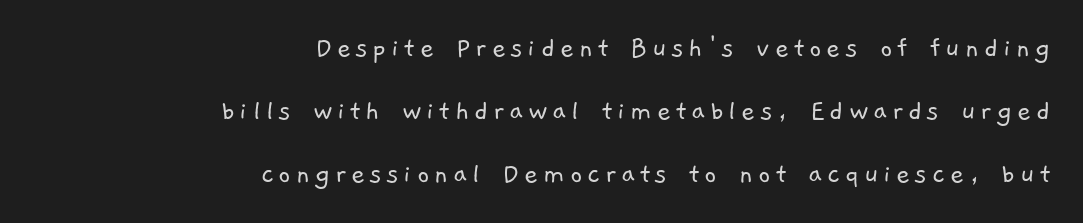
{"serif": "no", "bold": "no", "weight": "light", "width": "normal", "stroke_contrast": "low", "x_height": "medium", "monospaced": "no", "underline": "no", "align": "right", "line_spacing": "loose", "line_spacing_ratio": 2.1, "glyph_px": 30}
